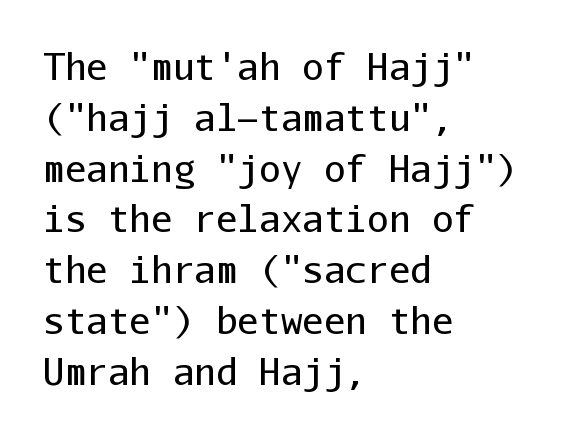
The image shows 36 px regular-weight sans-serif type, upright, monospaced; set left-aligned, normal line spacing (1.41x), normal letter spacing, not underlined; low stroke contrast and a medium x-height.
